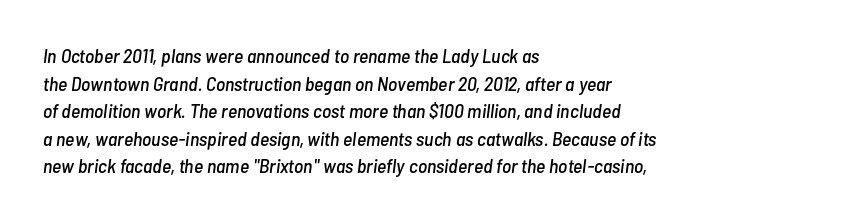
{"italic": "yes", "lean": "right", "slant_degrees": 7, "underline": "no", "align": "left", "line_spacing": "normal", "line_spacing_ratio": 1.38, "letter_spacing": "normal", "letter_spacing_em": 0.0, "glyph_px": 20}
